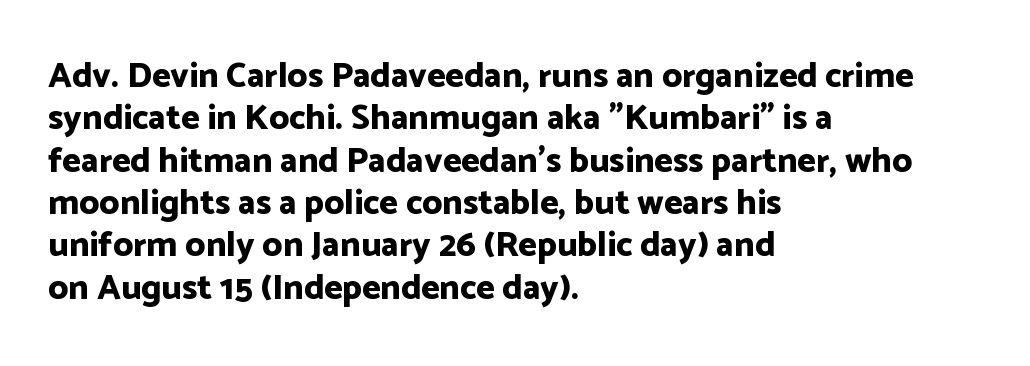
Q: Is the text bold? A: Yes.
Q: Is the text italic (slanted)? A: No, it is upright.
Q: Is the typeface a serif or a sans-serif typeface? A: Sans-serif.
Q: Is the text underlined? A: No.
Q: How is the paragraph aligned? A: Left-aligned.
Q: Is the spacing between letters normal or unusually wide? A: Normal.
Q: Width (condensed, normal, or wide)? A: Normal.
Q: Stroke contrast? A: Low.
Q: x-height? A: Medium.
Q: Monospaced? A: No.
